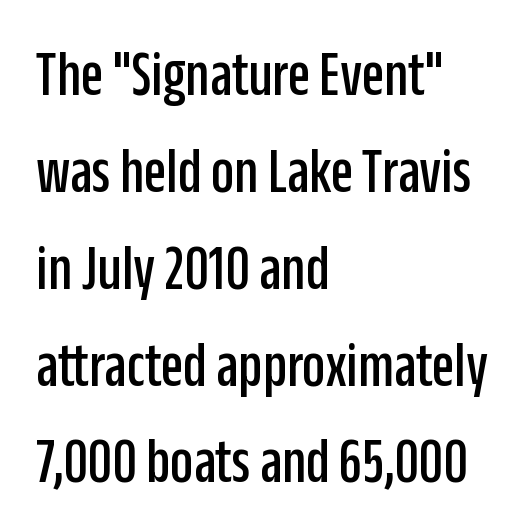
The image shows 65 px condensed sans-serif type, upright; set left-aligned, normal line spacing (1.49x), normal letter spacing, not underlined; low stroke contrast and a large x-height.
